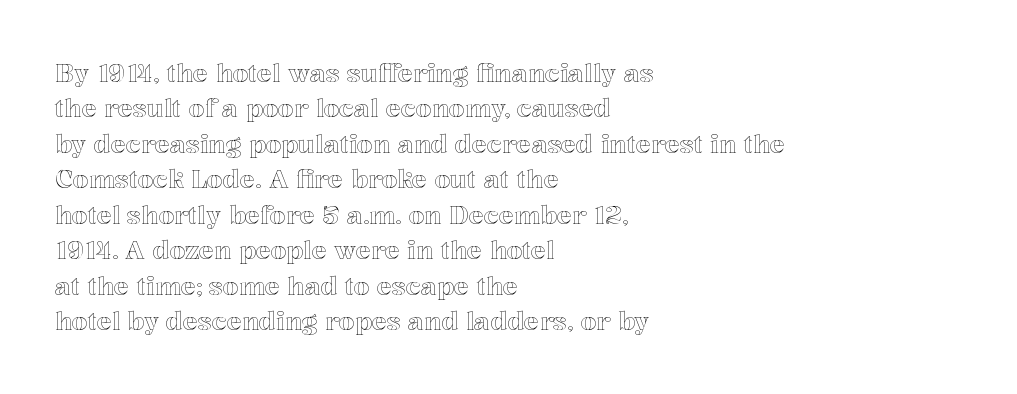
Q: Is the text italic (slanted)? A: No, it is upright.
Q: Is the text underlined? A: No.
Q: How is the paragraph aligned? A: Left-aligned.
Q: Is the spacing between letters normal or unusually wide? A: Normal.
Q: Is the spacing between lines tight, normal or loose? A: Normal.
